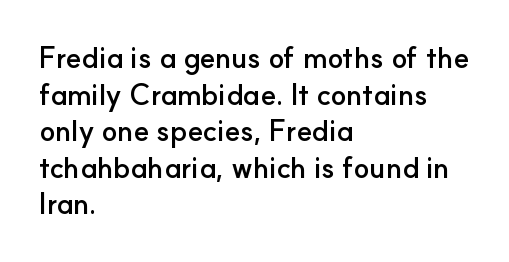
Q: Is the text bold? A: Yes.
Q: Is the text italic (slanted)? A: No, it is upright.
Q: Is the typeface a serif or a sans-serif typeface? A: Sans-serif.
Q: Is the text underlined? A: No.
Q: How is the paragraph aligned? A: Left-aligned.
Q: Is the spacing between letters normal or unusually wide? A: Normal.
Q: Is the spacing between lines tight, normal or loose? A: Normal.
Q: Width (condensed, normal, or wide)? A: Normal.
Q: Stroke contrast? A: Low.
Q: x-height? A: Small.
Q: Monospaced? A: No.
